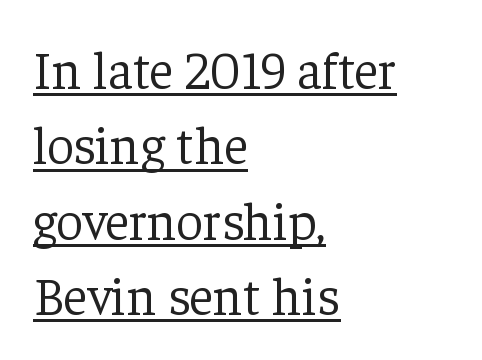
{"serif": "yes", "italic": "no", "bold": "no", "weight": "light", "width": "normal", "stroke_contrast": "low", "x_height": "medium", "monospaced": "no", "underline": "yes", "align": "left", "line_spacing": "normal", "line_spacing_ratio": 1.42, "letter_spacing": "normal", "letter_spacing_em": 0.0, "glyph_px": 53}
